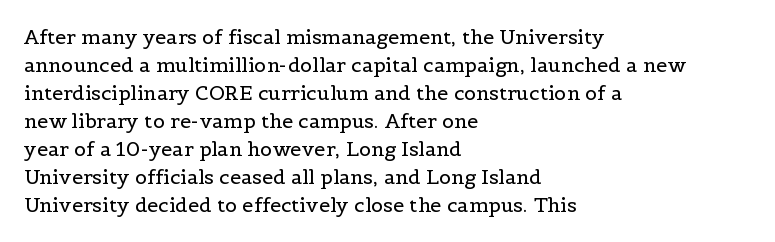
The image shows 20 px text type, upright; set left-aligned, normal line spacing (1.4x), normal letter spacing, not underlined.
